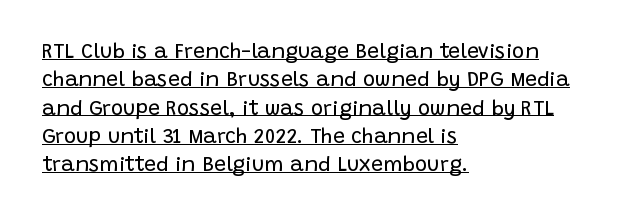
The image shows 21 px text type, upright; set left-aligned, normal line spacing (1.35x), normal letter spacing, underlined.
